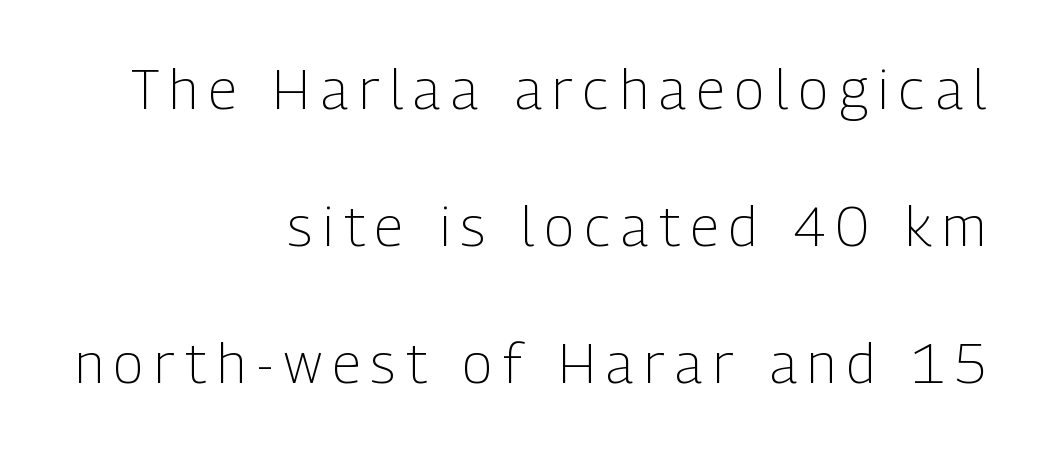
The image shows 55 px light, condensed sans-serif type, upright; set right-aligned, loose line spacing (2.49x), unusually wide letter spacing (+0.2 em), not underlined; low stroke contrast and a medium x-height.
